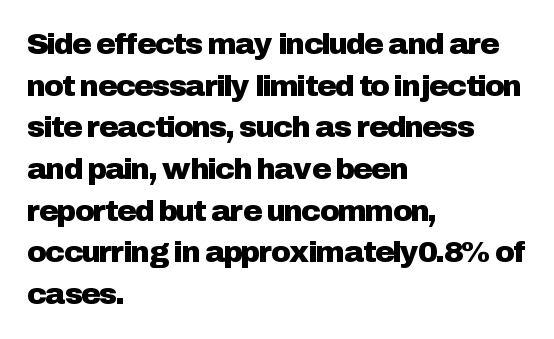
The letters advance in unequal steps, a hallmark of proportional type. This rendering features lettering with no underline. Honestly, the row spacing looks completely unremarkable. This sample is left-justified, so line endings fall wherever the words run out.
